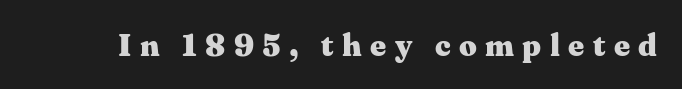
Q: Is the text bold? A: Yes.
Q: Is the text italic (slanted)? A: No, it is upright.
Q: Is the typeface a serif or a sans-serif typeface? A: Serif.
Q: Is the text underlined? A: No.
Q: Is the spacing between letters normal or unusually wide? A: Unusually wide.
Q: Width (condensed, normal, or wide)? A: Wide.
Q: Stroke contrast? A: Medium.
Q: x-height? A: Medium.
Q: Monospaced? A: No.
